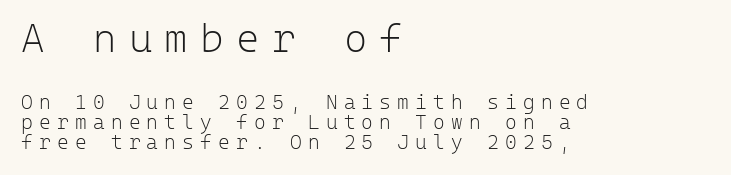
Q: Is the text bold? A: No.
Q: Is the text italic (slanted)? A: No, it is upright.
Q: Is the typeface a serif or a sans-serif typeface? A: Sans-serif.
Q: Is the text underlined? A: No.
Q: How is the paragraph aligned? A: Left-aligned.
Q: Is the spacing between letters normal or unusually wide? A: Unusually wide.
Q: Is the spacing between lines tight, normal or loose? A: Tight.
Q: Which block of text is set in a larger size, the first (top) or the second (bottom)? A: The first (top) one.
Q: Width (condensed, normal, or wide)? A: Normal.
Q: Stroke contrast? A: Low.
Q: x-height? A: Medium.
Q: Monospaced? A: Yes.
